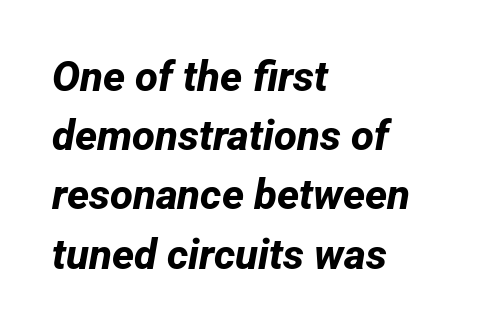
In terms of letterspacing, this is plain default setting. A normal amount of white space separates one row of letters from the next. The glyphs are unaccompanied by any horizontal stroke below them. These words are printed bold, with thick strokes throughout.
